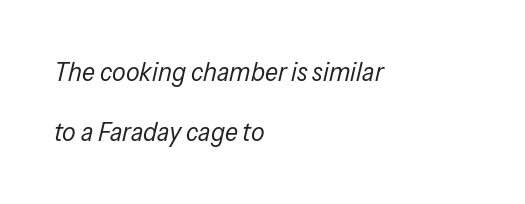
The image shows 27 px text type, italic (leaning right); set left-aligned, loose line spacing (2.24x), normal letter spacing, not underlined.
